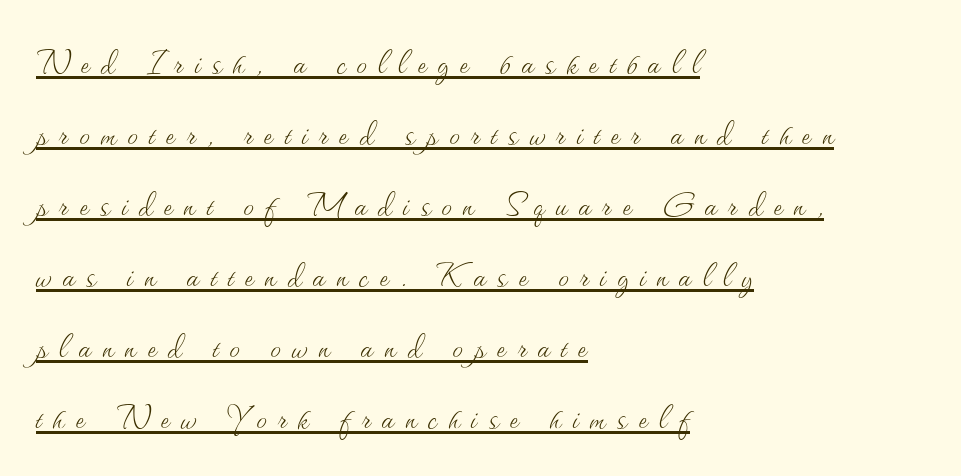
{"bold": "no", "weight": "thin", "width": "normal", "stroke_contrast": "medium", "x_height": "small", "monospaced": "no", "underline": "yes", "align": "left", "line_spacing": "normal", "line_spacing_ratio": 1.69, "letter_spacing": "wide", "letter_spacing_em": 0.27, "glyph_px": 42}
